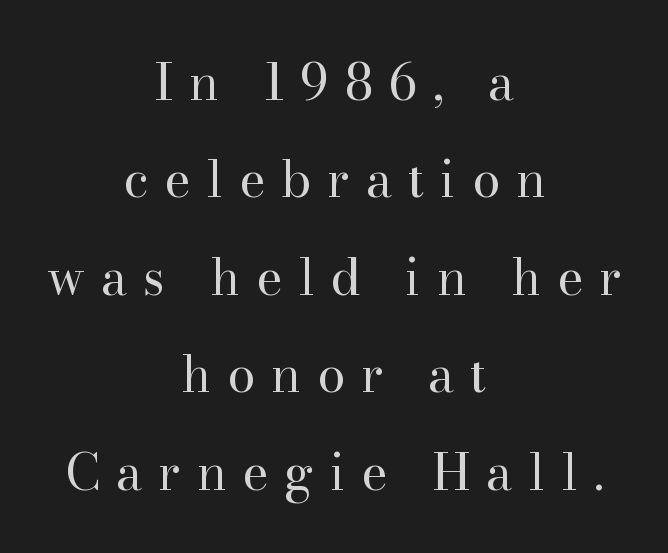
{"serif": "yes", "italic": "no", "bold": "no", "weight": "regular", "width": "normal", "stroke_contrast": "high", "x_height": "small", "monospaced": "no", "underline": "no", "align": "center", "line_spacing": "loose", "line_spacing_ratio": 1.95, "letter_spacing": "wide", "letter_spacing_em": 0.32, "glyph_px": 50}
